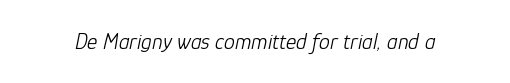
{"italic": "yes", "lean": "right", "slant_degrees": 12, "bold": "no", "underline": "no", "letter_spacing": "normal", "letter_spacing_em": 0.0, "glyph_px": 22}
